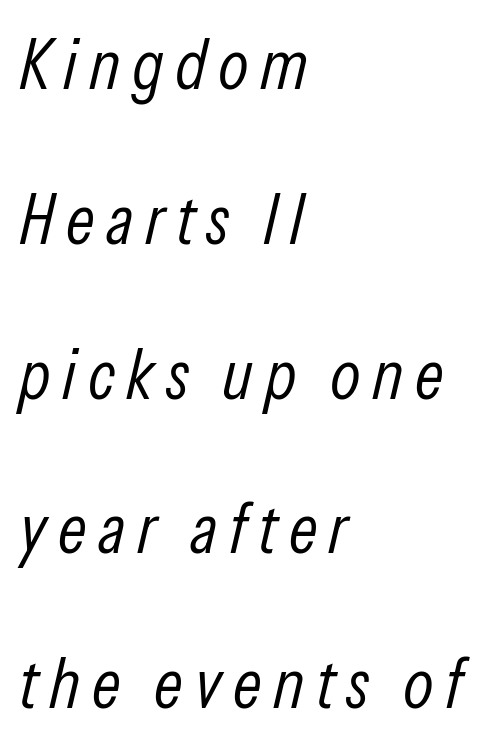
{"italic": "yes", "lean": "right", "slant_degrees": 13, "bold": "no", "weight": "light", "width": "condensed", "stroke_contrast": "low", "x_height": "medium", "monospaced": "no", "underline": "no", "align": "left", "line_spacing": "loose", "line_spacing_ratio": 2.18, "glyph_px": 71}
